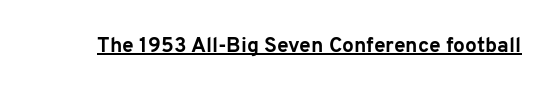
Q: Is the text bold? A: Yes.
Q: Is the text italic (slanted)? A: No, it is upright.
Q: Is the text underlined? A: Yes.
Q: Is the spacing between letters normal or unusually wide? A: Normal.
